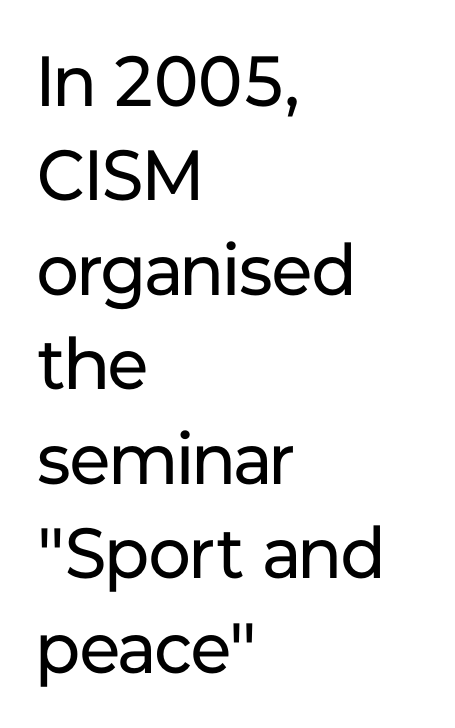
Q: Is the text bold? A: No.
Q: Is the text italic (slanted)? A: No, it is upright.
Q: Is the typeface a serif or a sans-serif typeface? A: Sans-serif.
Q: Is the text underlined? A: No.
Q: How is the paragraph aligned? A: Left-aligned.
Q: Is the spacing between letters normal or unusually wide? A: Normal.
Q: Is the spacing between lines tight, normal or loose? A: Normal.
Q: Width (condensed, normal, or wide)? A: Normal.
Q: Stroke contrast? A: Low.
Q: x-height? A: Medium.
Q: Monospaced? A: No.
